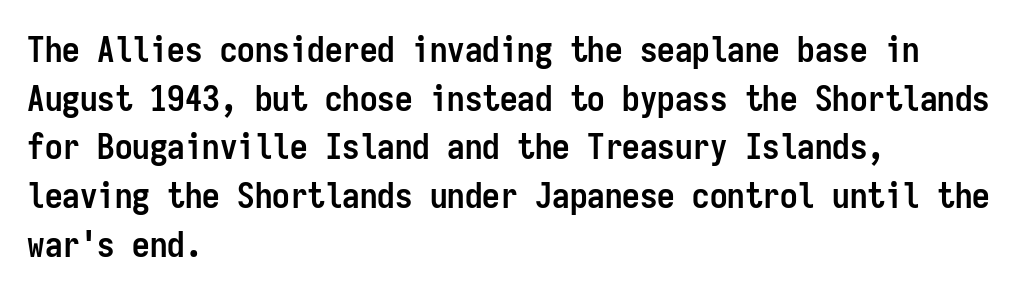
The passage shown stacks its lines at a standard gap. This is the regular roman posture of the typeface. Typeset ragged right — the left edge is the straight one. The typesetting leans heavy: a genuine bold.
